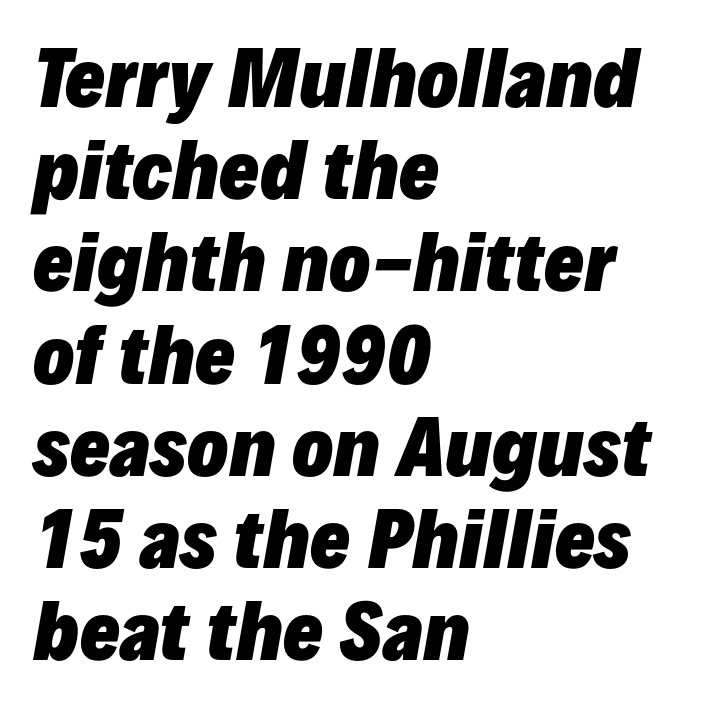
{"italic": "yes", "lean": "right", "slant_degrees": 10, "bold": "yes", "weight": "heavy", "width": "normal", "stroke_contrast": "low", "x_height": "medium", "monospaced": "no", "underline": "no", "align": "left", "line_spacing_ratio": 1.23, "letter_spacing": "normal", "letter_spacing_em": 0.0, "glyph_px": 75}
